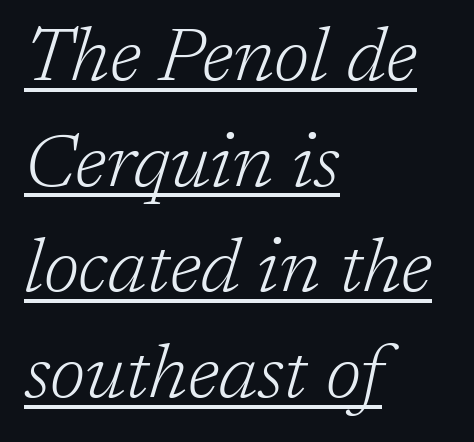
{"serif": "yes", "italic": "yes", "lean": "right", "slant_degrees": 17, "bold": "no", "weight": "light", "width": "normal", "stroke_contrast": "low", "x_height": "medium", "monospaced": "no", "underline": "yes", "align": "left", "line_spacing": "normal", "line_spacing_ratio": 1.41, "letter_spacing": "normal", "letter_spacing_em": 0.0, "glyph_px": 75}
